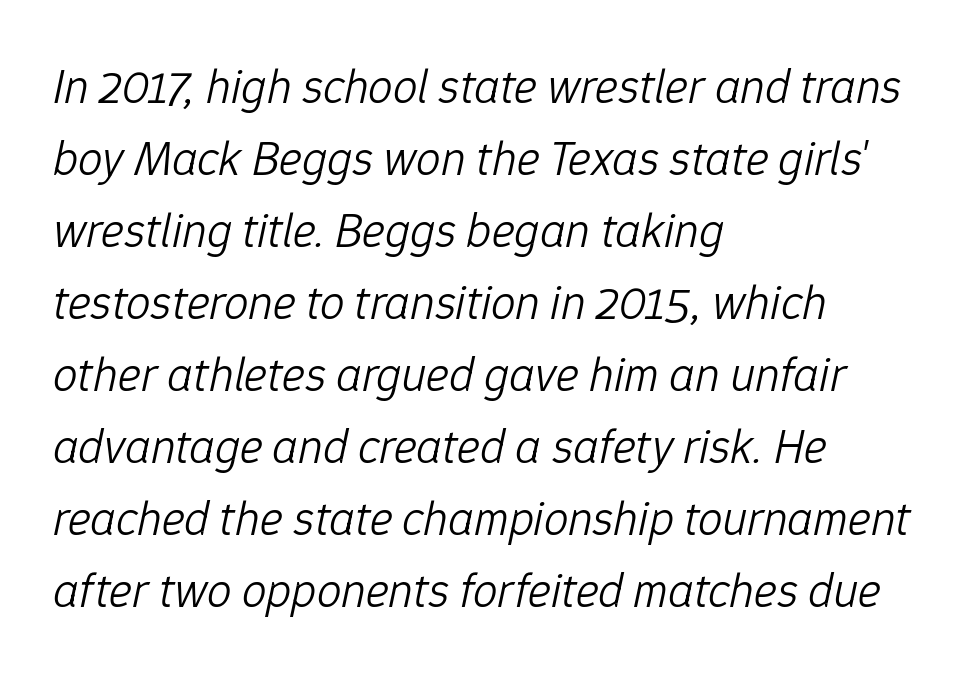
The image shows 49 px light type, italic (leaning right); set left-aligned, normal line spacing (1.47x), normal letter spacing, not underlined; low stroke contrast and a medium x-height.
